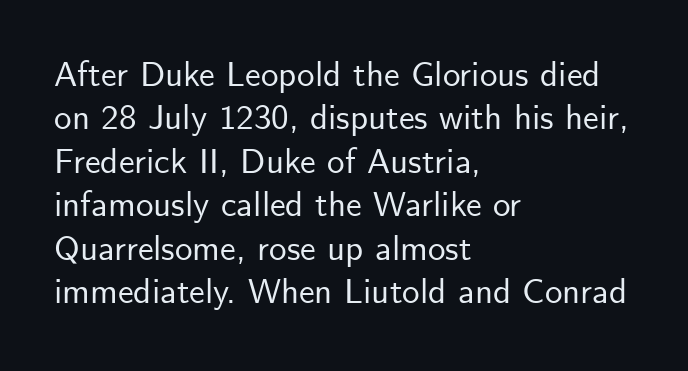
Q: Is the text italic (slanted)? A: No, it is upright.
Q: Is the typeface a serif or a sans-serif typeface? A: Sans-serif.
Q: Is the text underlined? A: No.
Q: How is the paragraph aligned? A: Left-aligned.
Q: Is the spacing between letters normal or unusually wide? A: Normal.
Q: Width (condensed, normal, or wide)? A: Normal.
Q: Stroke contrast? A: Low.
Q: x-height? A: Small.
Q: Monospaced? A: No.
